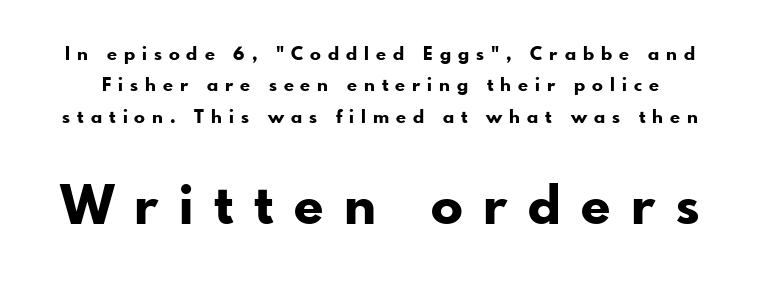
{"serif": "no", "italic": "no", "bold": "yes", "weight": "bold", "width": "normal", "stroke_contrast": "low", "x_height": "small", "monospaced": "no", "underline": "no", "line_spacing_ratio": 1.75, "letter_spacing": "wide", "letter_spacing_em": 0.39, "larger_block": "second", "size_ratio": 2.94, "glyph_px": 53}
